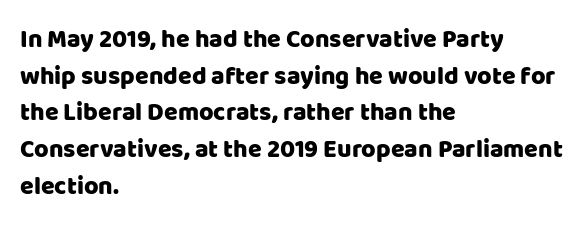
The letters stand straight up with perfectly vertical stems. The tracking reads as untouched default to a designer's eye. Vertical spacing — default. All the whitespace from short lines collects on the right. Bare-footed words on every line.
